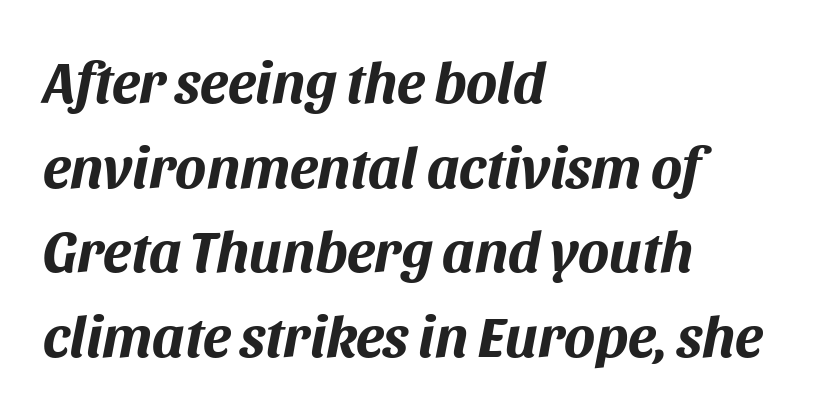
The image shows 58 px bold type, italic (leaning right); set left-aligned, normal line spacing (1.46x), normal letter spacing, not underlined; medium stroke contrast and a large x-height.
